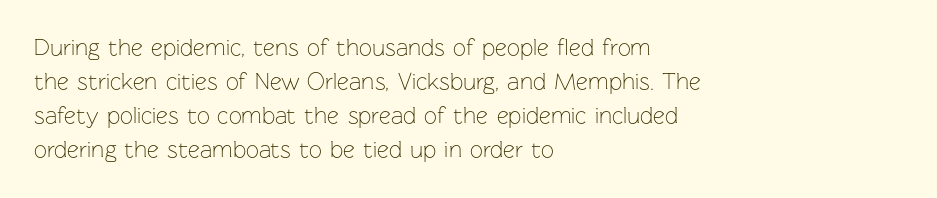
The type sits square on the baseline with zero lean. Stem width sits at or under what a default text font uses. Horizontally, the lines are justified to the leading edge only. This sample keeps an unexceptional amount of space between lines. The space beneath each line is pristine and unruled. There is no visible air inserted between adjacent glyphs.
